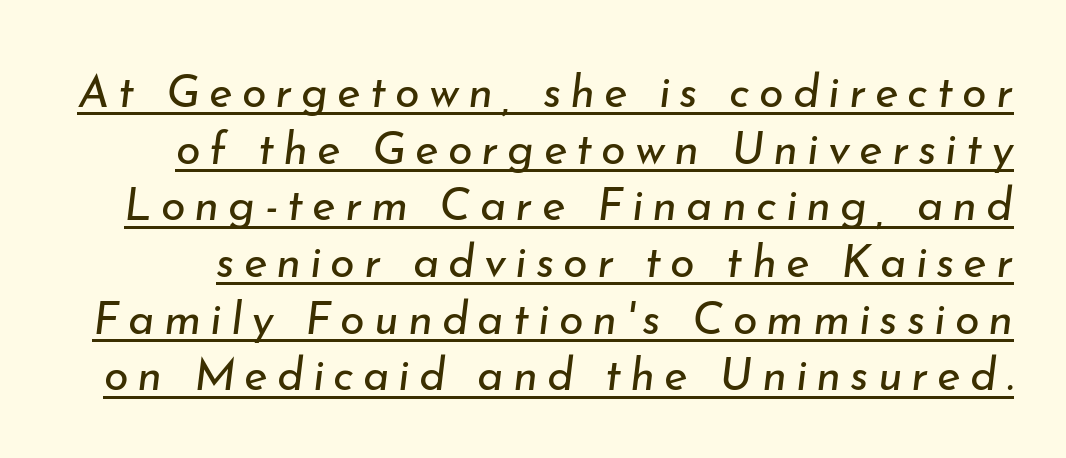
Q: Is the text bold? A: No.
Q: Is the text italic (slanted)? A: Yes, it leans right by about 7 degrees.
Q: Is the text underlined? A: Yes.
Q: Is the spacing between letters normal or unusually wide? A: Unusually wide.
Q: Is the spacing between lines tight, normal or loose? A: Normal.
Q: Width (condensed, normal, or wide)? A: Normal.
Q: Stroke contrast? A: Low.
Q: x-height? A: Small.
Q: Monospaced? A: No.
